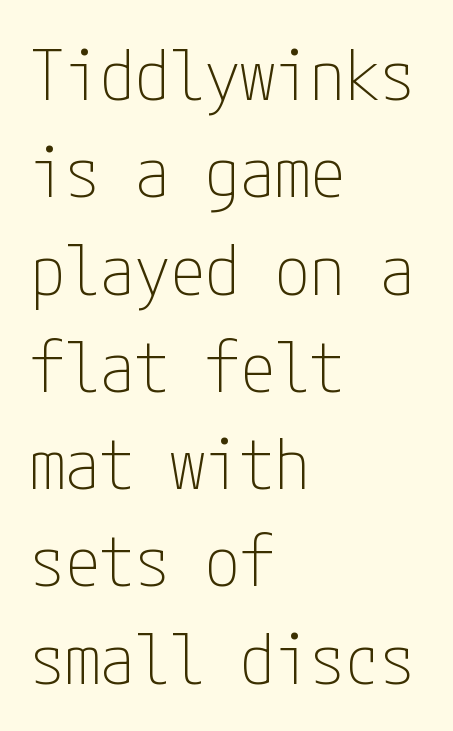
Q: Is the text bold? A: No.
Q: Is the text italic (slanted)? A: No, it is upright.
Q: Is the typeface a serif or a sans-serif typeface? A: Sans-serif.
Q: Is the text underlined? A: No.
Q: How is the paragraph aligned? A: Left-aligned.
Q: Is the spacing between letters normal or unusually wide? A: Normal.
Q: Is the spacing between lines tight, normal or loose? A: Normal.
Q: Width (condensed, normal, or wide)? A: Condensed.
Q: Stroke contrast? A: Low.
Q: x-height? A: Medium.
